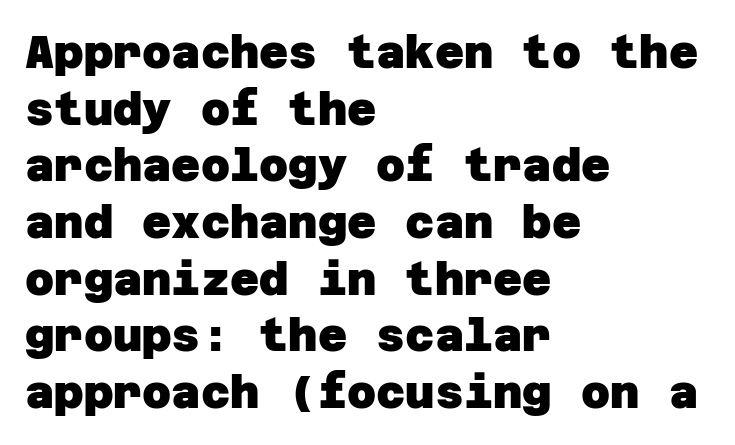
The image shows 45 px heavy sans-serif type; set left-aligned, normal line spacing (1.26x), normal letter spacing, not underlined; low stroke contrast and a large x-height.
